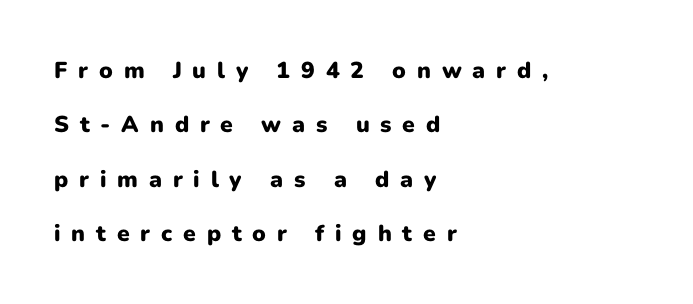
Q: Is the text bold? A: Yes.
Q: Is the text italic (slanted)? A: No, it is upright.
Q: Is the text underlined? A: No.
Q: How is the paragraph aligned? A: Left-aligned.
Q: Is the spacing between letters normal or unusually wide? A: Unusually wide.
Q: Is the spacing between lines tight, normal or loose? A: Loose.
